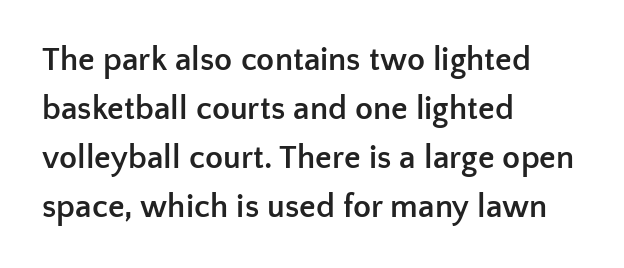
The image shows 33 px semibold sans-serif type, upright; set left-aligned, normal line spacing (1.48x), normal letter spacing, not underlined; low stroke contrast and a medium x-height.
